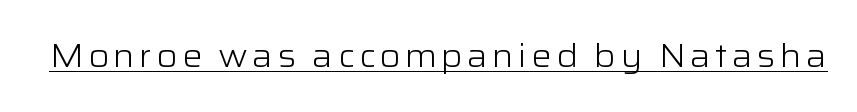
Has an underline been added? It has. Proportional: the letters do not fall into vertical columns. Quick note: not italic, upright. Letterform terminals end flat and unadorned throughout the passage. Each stroke keeps to a modest, everyday thickness or less.
